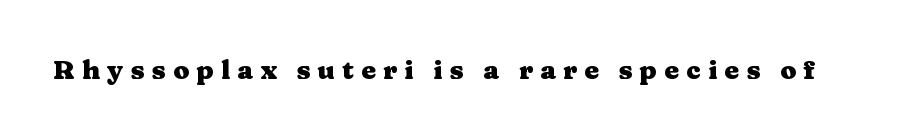
Every stem runs plumb, perpendicular to the baseline. Honestly, there is no underline to notice here at all. Heft: maximum for text — a bold. The face used here is rendered with a markedly widened letterfit.
